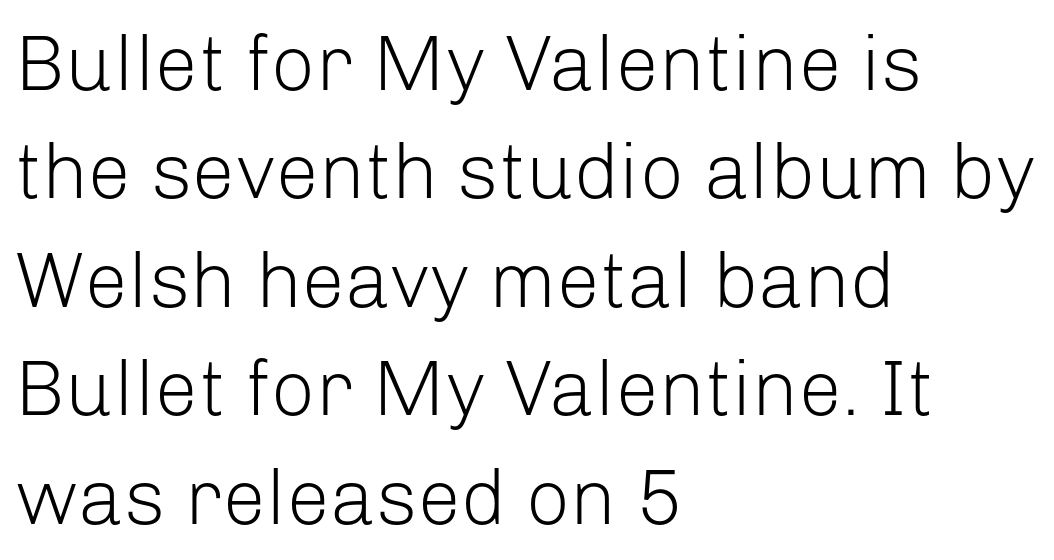
The image shows 78 px light sans-serif type, upright; set left-aligned, normal line spacing (1.39x), normal letter spacing, not underlined; low stroke contrast and a medium x-height.
